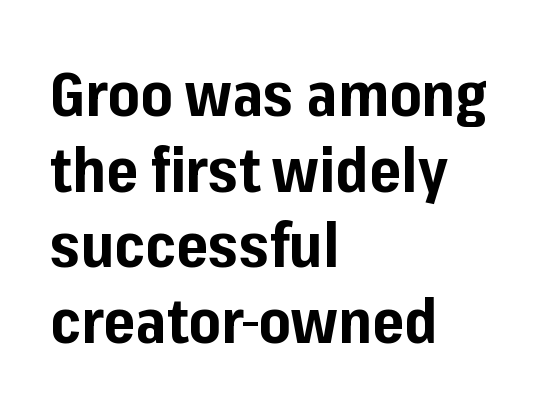
The image shows 61 px bold sans-serif type, upright; set left-aligned, line spacing 1.24x, normal letter spacing, not underlined; low stroke contrast and a medium x-height.
